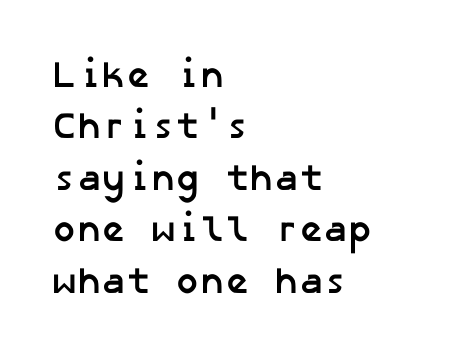
Horizontal bands of white between lines are of average thickness. Only glyphs here, with clear space below each row. These lines are composed in type without serifs. The lines in this sample share a left origin and differ only in where they stop. The rendering uses a bold face; every stroke is thick and dark. What stands out about the letter spacing? Nothing — it is the standard amount.
